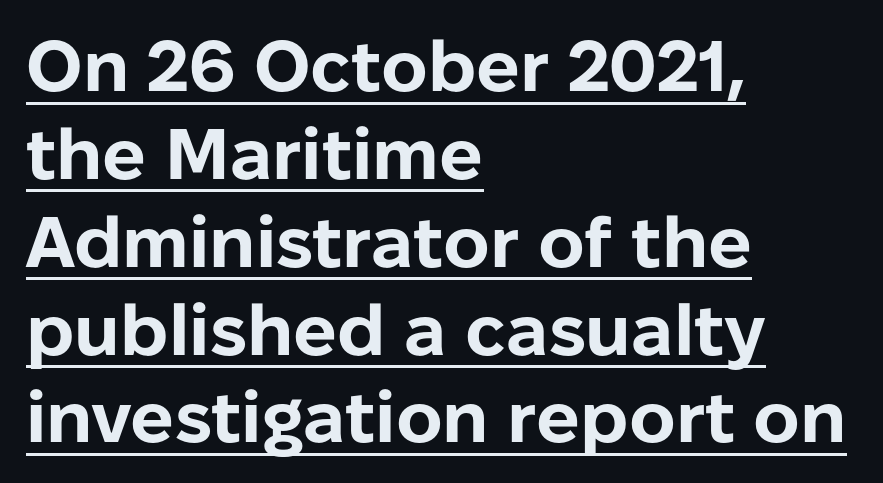
{"serif": "no", "italic": "no", "bold": "yes", "weight": "bold", "width": "normal", "stroke_contrast": "low", "x_height": "medium", "monospaced": "no", "underline": "yes", "align": "left", "line_spacing_ratio": 1.22, "letter_spacing": "normal", "letter_spacing_em": 0.0, "glyph_px": 72}
